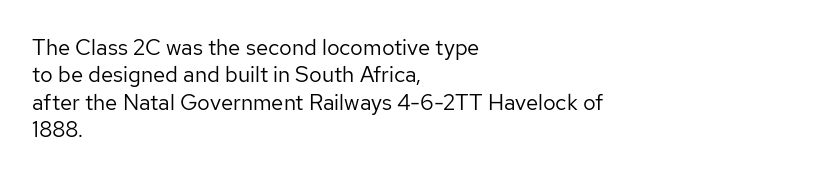
Q: Is the text bold? A: No.
Q: Is the text italic (slanted)? A: No, it is upright.
Q: Is the text underlined? A: No.
Q: How is the paragraph aligned? A: Left-aligned.
Q: Is the spacing between letters normal or unusually wide? A: Normal.
Q: Is the spacing between lines tight, normal or loose? A: Normal.
